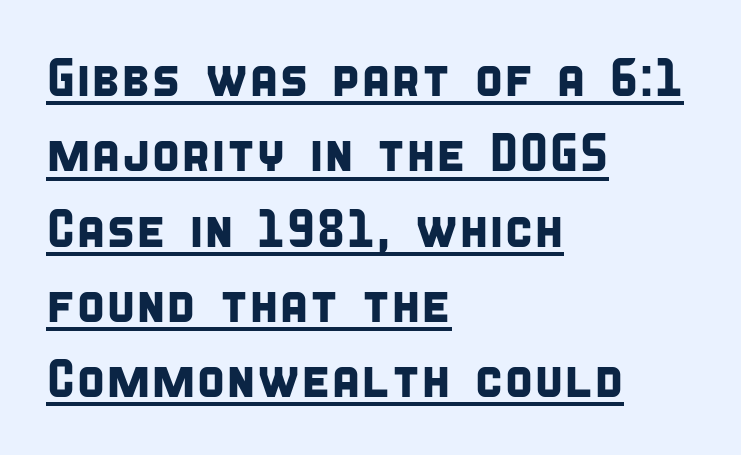
{"serif": "no", "width": "condensed", "stroke_contrast": "low", "x_height": "large", "monospaced": "no", "underline": "yes", "align": "left", "line_spacing": "normal", "line_spacing_ratio": 1.42, "letter_spacing": "normal", "letter_spacing_em": 0.0, "glyph_px": 53}
